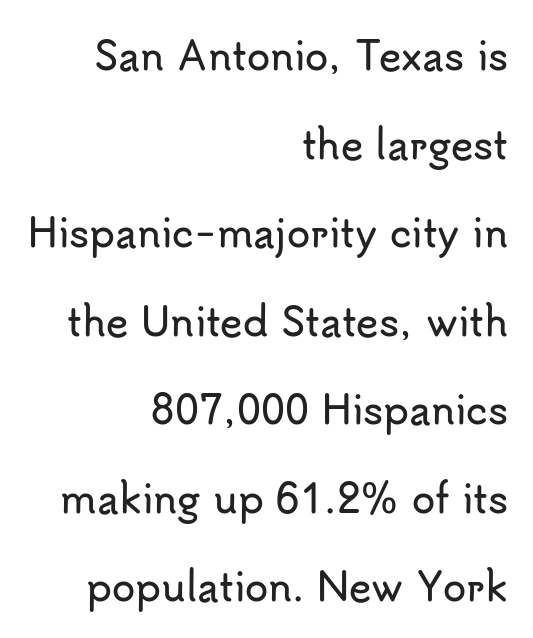
{"serif": "no", "italic": "no", "width": "normal", "stroke_contrast": "low", "x_height": "small", "monospaced": "no", "underline": "no", "align": "right", "line_spacing": "loose", "line_spacing_ratio": 2.33, "letter_spacing": "normal", "letter_spacing_em": 0.0, "glyph_px": 38}
